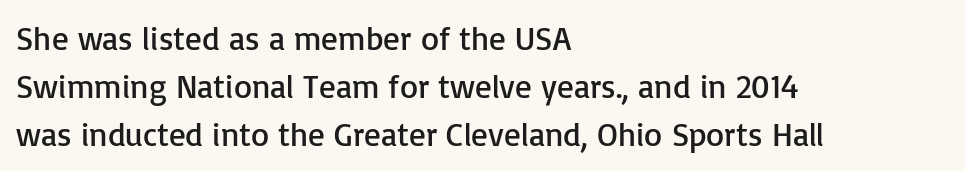
The image shows 33 px regular-weight sans-serif type, upright; set left-aligned, normal line spacing (1.45x), normal letter spacing, not underlined; low stroke contrast and a medium x-height.
